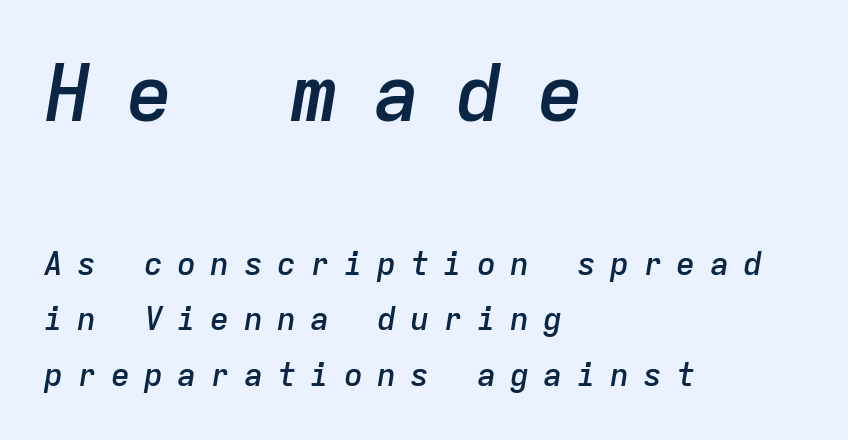
The space directly below the letters is spotless. Slant detected: the letters are inclined. These lines are rendered in a fixed-pitch font. Reading down the block, your eye returns to a fixed left position each line.
